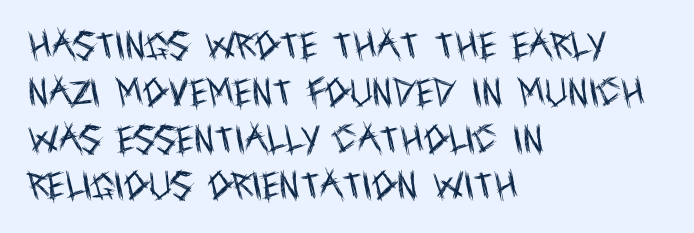
The font sits on the lighter half of the weight spectrum, regular included. Each line starts at the same left margin while the right side varies. The letterforms sit shoulder to shoulder at normal distance. This rendering employs a face without finishing strokes, i.e., a sans-serif. Every character sits straight up, as roman type does. The vertical gap from one line to the next is medium.
